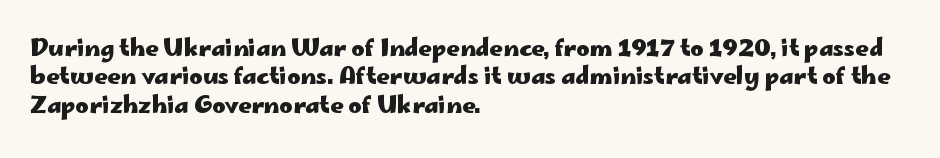
The image shows 23 px bold type, upright; set left-aligned, line spacing 1.23x, normal letter spacing, not underlined.
